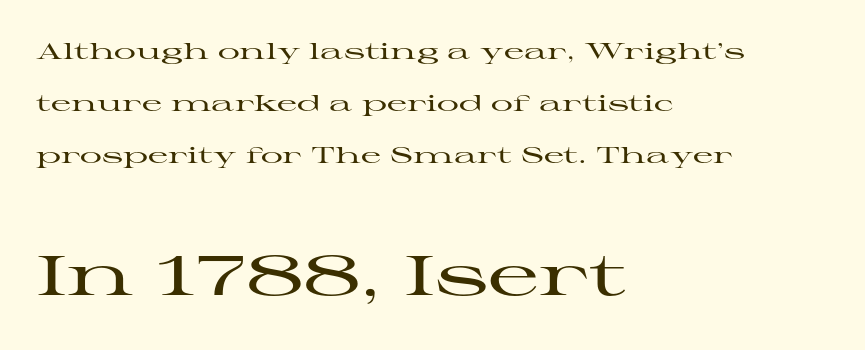
Q: Is the text italic (slanted)? A: No, it is upright.
Q: Is the typeface a serif or a sans-serif typeface? A: Serif.
Q: Is the text underlined? A: No.
Q: How is the paragraph aligned? A: Left-aligned.
Q: Is the spacing between letters normal or unusually wide? A: Normal.
Q: Is the spacing between lines tight, normal or loose? A: Loose.
Q: Which block of text is set in a larger size, the first (top) or the second (bottom)? A: The second (bottom) one.
Q: Width (condensed, normal, or wide)? A: Wide.
Q: Stroke contrast? A: High.
Q: x-height? A: Medium.
Q: Monospaced? A: No.
